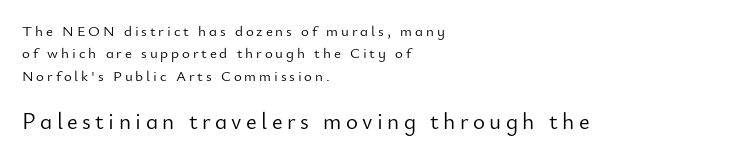
The image shows 23 px text type, upright; set left-aligned, normal line spacing (1.5x), not underlined; the second (bottom) block is 1.53x larger.
